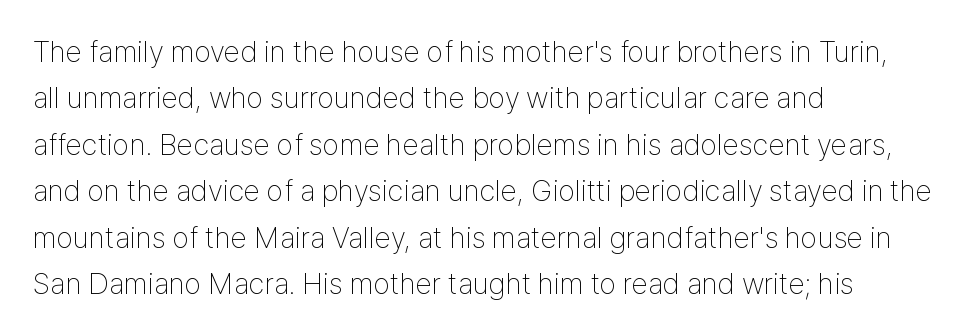
Q: Is the text bold? A: No.
Q: Is the text italic (slanted)? A: No, it is upright.
Q: Is the typeface a serif or a sans-serif typeface? A: Sans-serif.
Q: Is the text underlined? A: No.
Q: How is the paragraph aligned? A: Left-aligned.
Q: Is the spacing between letters normal or unusually wide? A: Normal.
Q: Is the spacing between lines tight, normal or loose? A: Normal.
Q: Width (condensed, normal, or wide)? A: Condensed.
Q: Stroke contrast? A: Low.
Q: x-height? A: Medium.
Q: Monospaced? A: No.
